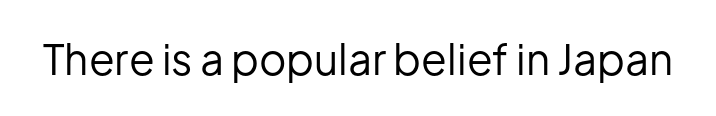
{"serif": "no", "italic": "no", "bold": "no", "weight": "regular", "width": "normal", "stroke_contrast": "low", "x_height": "medium", "monospaced": "no", "underline": "no", "letter_spacing": "normal", "letter_spacing_em": 0.0, "glyph_px": 42}
